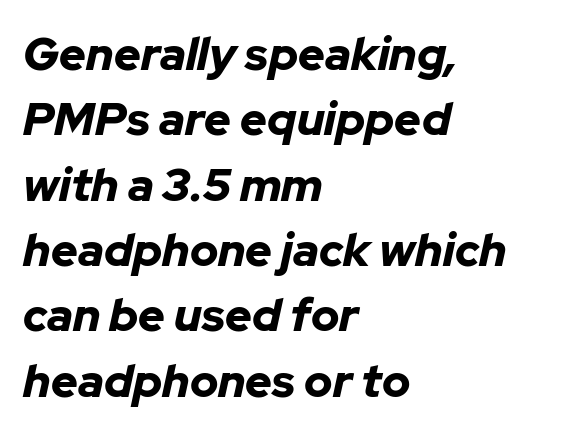
Q: Is the text bold? A: Yes.
Q: Is the text italic (slanted)? A: Yes, it leans right by about 12 degrees.
Q: Is the text underlined? A: No.
Q: How is the paragraph aligned? A: Left-aligned.
Q: Is the spacing between letters normal or unusually wide? A: Normal.
Q: Is the spacing between lines tight, normal or loose? A: Normal.
Q: Width (condensed, normal, or wide)? A: Normal.
Q: Stroke contrast? A: Low.
Q: x-height? A: Medium.
Q: Monospaced? A: No.
